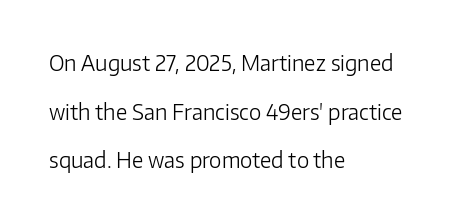
{"italic": "no", "bold": "no", "underline": "no", "align": "left", "line_spacing": "loose", "line_spacing_ratio": 2.32, "letter_spacing": "normal", "letter_spacing_em": 0.0, "glyph_px": 21}
